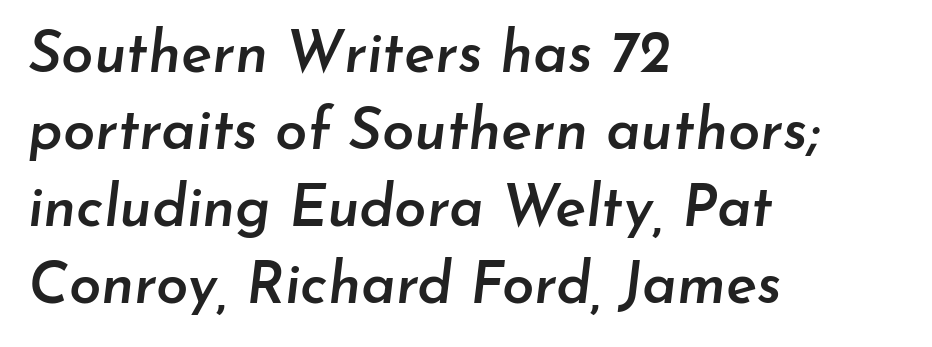
{"italic": "yes", "lean": "right", "slant_degrees": 7, "bold": "semi", "weight": "semibold", "width": "normal", "stroke_contrast": "low", "x_height": "small", "monospaced": "no", "underline": "no", "align": "left", "line_spacing": "normal", "line_spacing_ratio": 1.33, "letter_spacing": "normal", "letter_spacing_em": 0.0, "glyph_px": 58}
